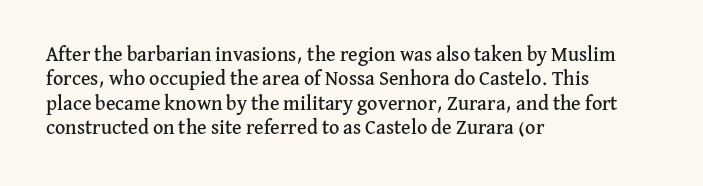
The image shows 20 px text type, upright; set left-aligned, line spacing 1.22x, normal letter spacing, not underlined.
